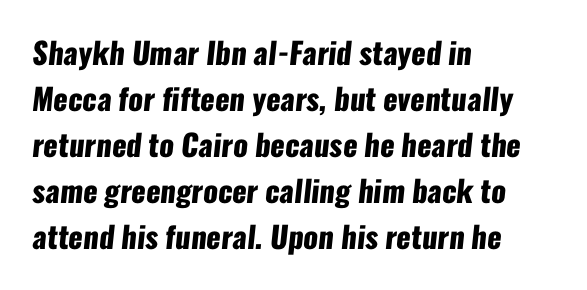
The tracking reads as untouched default to a designer's eye. You could not count columns in this text — the font is proportionally spaced. The characters display no serif detailing; their extremities are plain. A clean baseline with only descenders dipping below it.
